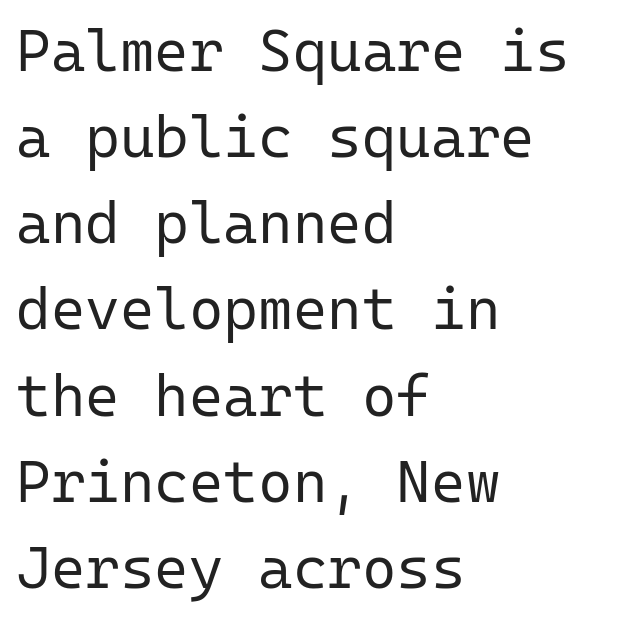
{"serif": "no", "italic": "no", "bold": "no", "weight": "regular", "width": "normal", "stroke_contrast": "low", "x_height": "medium", "monospaced": "yes", "underline": "no", "align": "left", "line_spacing": "normal", "line_spacing_ratio": 1.46, "letter_spacing": "normal", "letter_spacing_em": 0.0, "glyph_px": 59}
